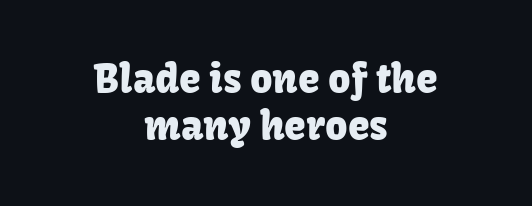
The image shows 39 px sans-serif type, upright; set centered, line spacing 1.21x, normal letter spacing, not underlined; low stroke contrast and a medium x-height.
